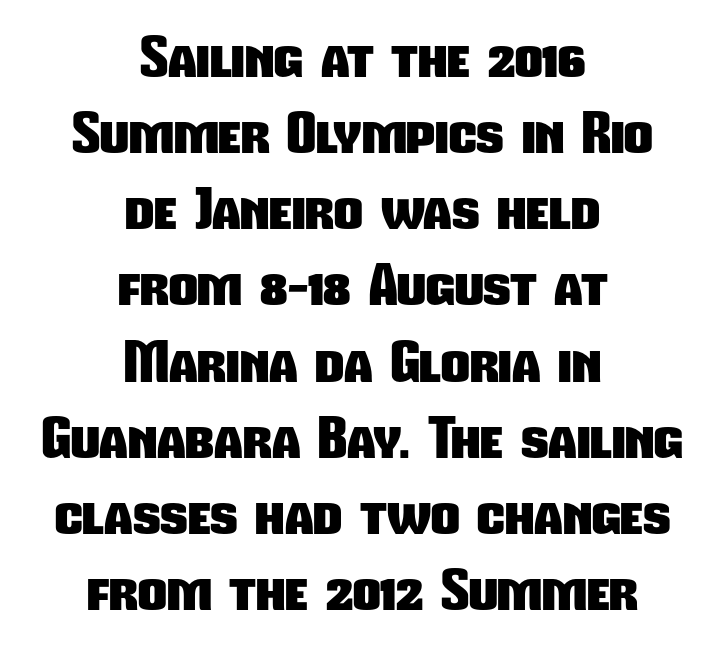
The specimen omits any rule beneath the text block's lines. Do the characters align in a grid? No, the font is proportional. Notice how the passage keeps no hard edge, just a central spine. Reading down the column, the eye jumps a familiar distance to each next line.
